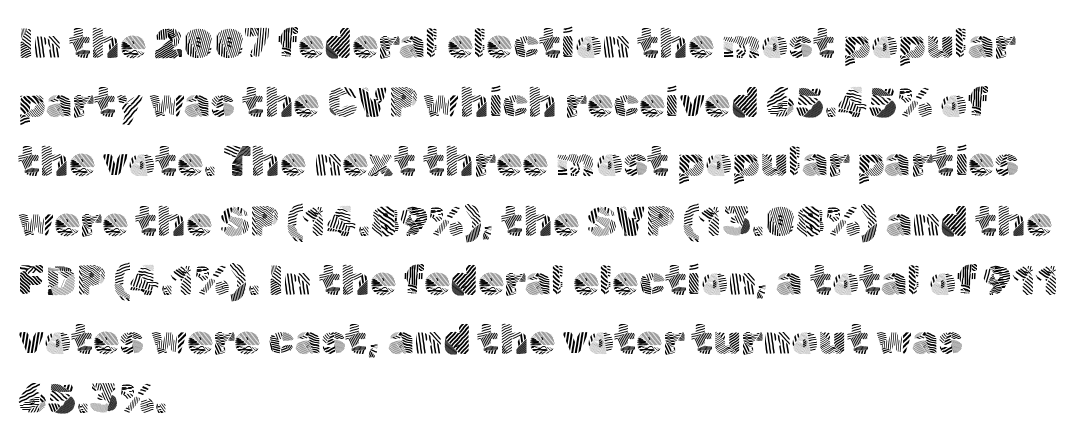
Stems here are at most as thick as an everyday book face. The text was rendered using a sans face with plain stroke endings. This is roman type, the default non-slanted kind. The string is rendered with underlining switched off. This sample has the flowing, uneven cadence of proportional lettering.
